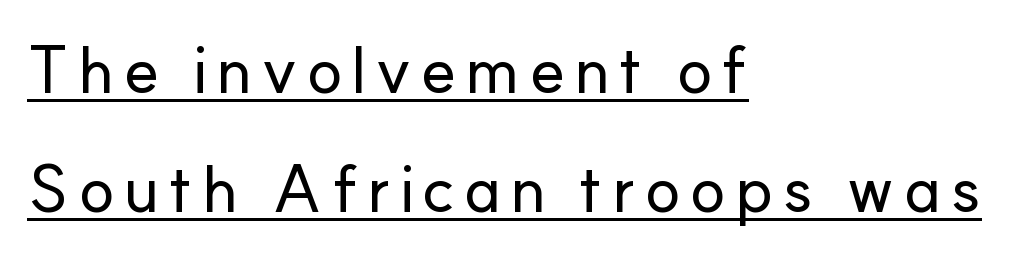
The image shows 66 px sans-serif type, upright; set left-aligned, line spacing 1.8x, underlined; low stroke contrast and a small x-height.
